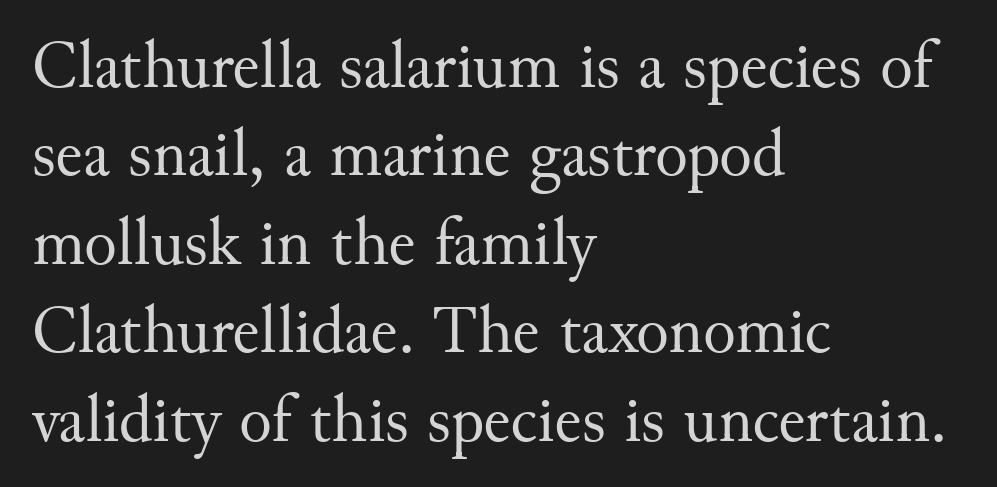
Q: Is the text bold? A: No.
Q: Is the text italic (slanted)? A: No, it is upright.
Q: Is the typeface a serif or a sans-serif typeface? A: Serif.
Q: Is the text underlined? A: No.
Q: How is the paragraph aligned? A: Left-aligned.
Q: Is the spacing between letters normal or unusually wide? A: Normal.
Q: Is the spacing between lines tight, normal or loose? A: Normal.
Q: Width (condensed, normal, or wide)? A: Normal.
Q: Stroke contrast? A: Medium.
Q: x-height? A: Small.
Q: Monospaced? A: No.
